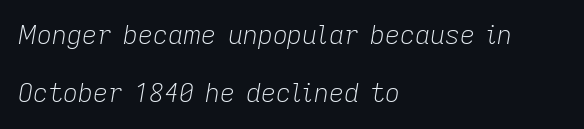
Successive baselines arrive slowly, with a big drop between each. There is no visible air inserted between adjacent glyphs. Clear beneath every line of the passage. This is oblique type, the kind used for emphasis or titles. The cut favours lightness, reaching ordinary text weight at its darkest.
